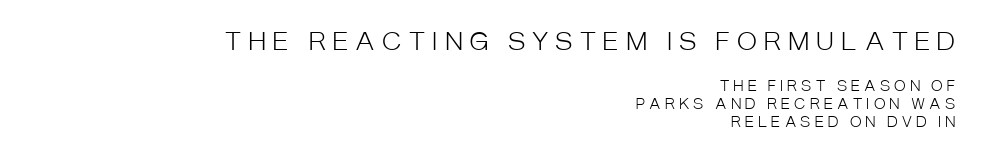
Q: Is the text bold? A: No.
Q: Is the text italic (slanted)? A: No, it is upright.
Q: Is the text underlined? A: No.
Q: How is the paragraph aligned? A: Right-aligned.
Q: Is the spacing between letters normal or unusually wide? A: Unusually wide.
Q: Is the spacing between lines tight, normal or loose? A: Normal.
Q: Which block of text is set in a larger size, the first (top) or the second (bottom)? A: The first (top) one.
